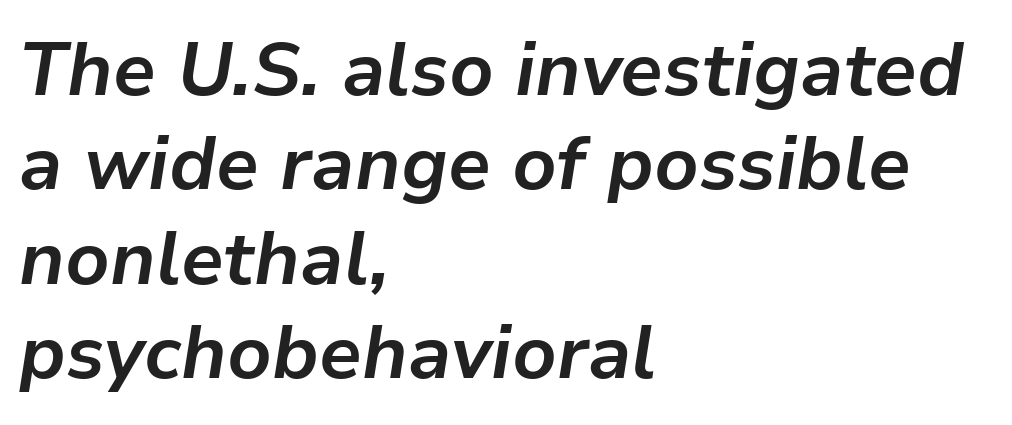
The image shows 75 px bold type, italic (leaning right); set left-aligned, normal line spacing (1.26x), normal letter spacing, not underlined; low stroke contrast and a medium x-height.
